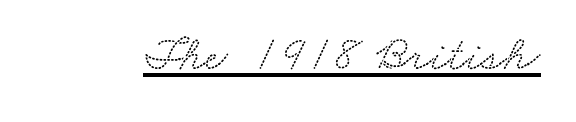
This rendering features underlined lettering. Do the characters align in a grid? No, the font is proportional. What stands out about the letter spacing? Nothing — it is the standard amount. Classification — serif.
